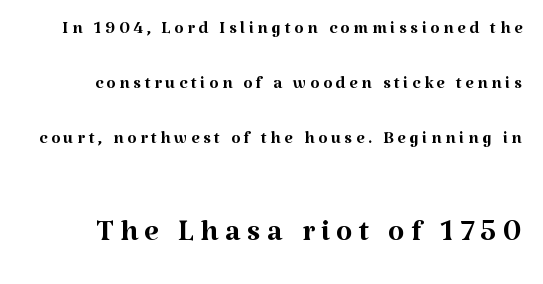
The image shows 42 px regular-weight serif type, upright; set loose line spacing (2.29x), not underlined; the second (bottom) block is 1.75x larger; medium stroke contrast and a medium x-height.
